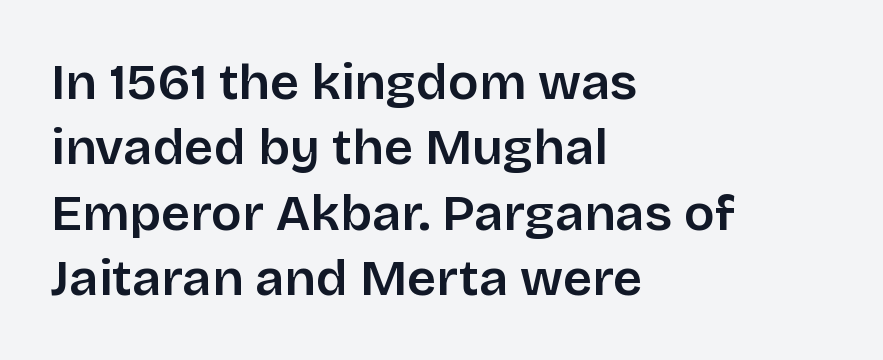
The image shows 51 px semibold sans-serif type, upright; set left-aligned, normal line spacing (1.28x), normal letter spacing, not underlined; low stroke contrast and a large x-height.
